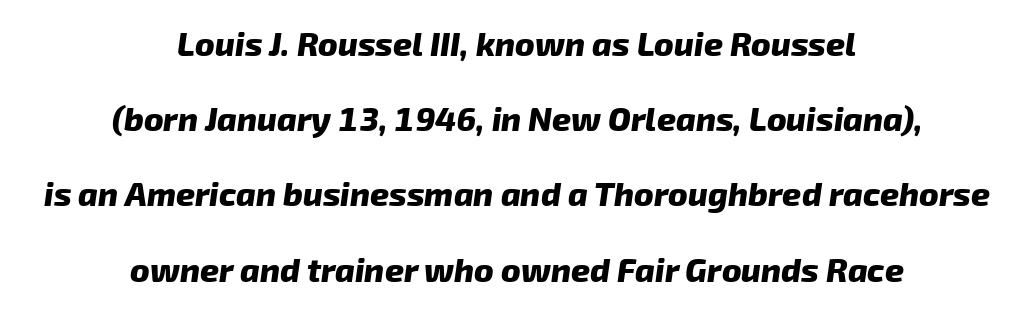
The image shows 33 px heavy sans-serif type; set centered, loose line spacing (2.28x), normal letter spacing, not underlined; low stroke contrast and a medium x-height.
